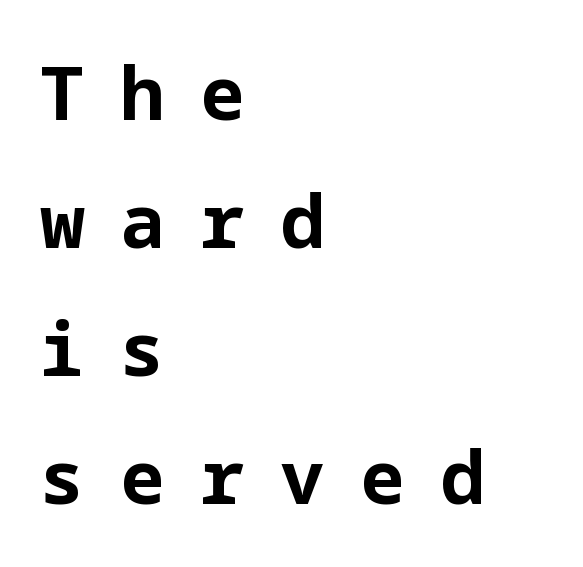
Just letters on the line, the space beneath them empty. Students, note that the glyphs here are deliberately spaced far apart. The typeface chosen for these lines omits serifs. This rendering uses left alignment, leaving the right contour irregular.
